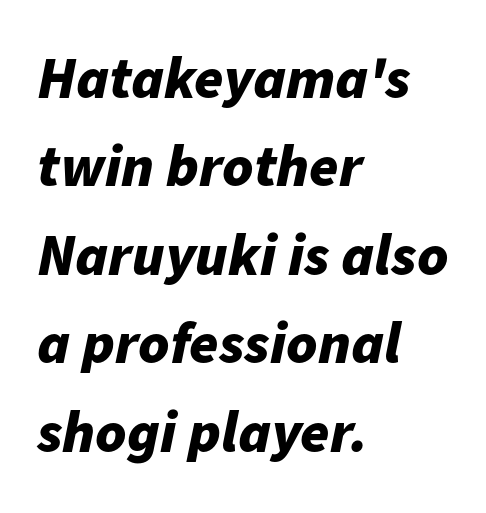
{"italic": "yes", "lean": "right", "slant_degrees": 11, "bold": "yes", "weight": "bold", "width": "normal", "stroke_contrast": "low", "x_height": "medium", "monospaced": "no", "underline": "no", "align": "left", "line_spacing": "normal", "line_spacing_ratio": 1.5, "letter_spacing": "normal", "letter_spacing_em": 0.0, "glyph_px": 59}
